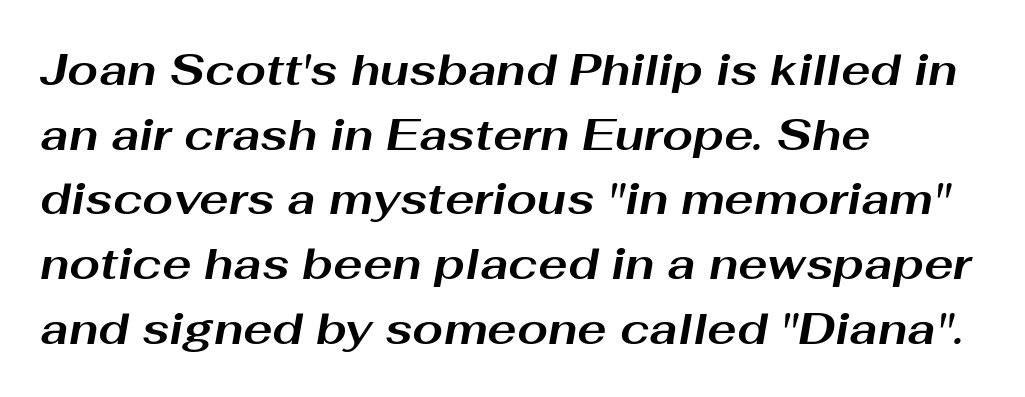
The image shows 44 px bold, wide type, italic (leaning right); set left-aligned, normal line spacing (1.47x), normal letter spacing, not underlined; medium stroke contrast and a medium x-height.
